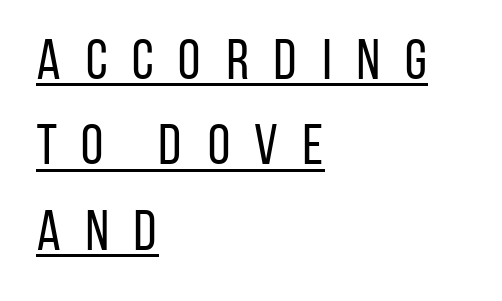
The image shows 57 px regular-weight, condensed sans-serif type, upright; set left-aligned, normal line spacing (1.5x), unusually wide letter spacing (+0.37 em), underlined; low stroke contrast and a large x-height.
